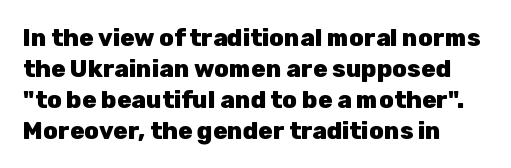
If you measured baseline to baseline, you'd find a middling distance. The specimen reads as upright at a glance. Glyph-to-glyph distance matches everyday printed text. Heavy, bold letterforms. Each row of text sits above clean, open space.
